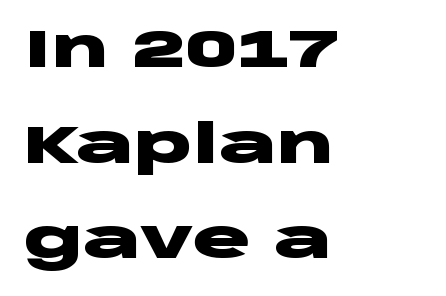
The image shows 54 px heavy, wide sans-serif type, upright; set left-aligned, line spacing 1.77x, normal letter spacing, not underlined; low stroke contrast and a large x-height.
